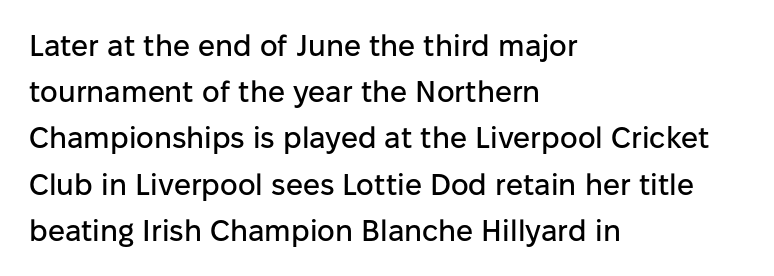
Q: Is the text italic (slanted)? A: No, it is upright.
Q: Is the typeface a serif or a sans-serif typeface? A: Sans-serif.
Q: Is the text underlined? A: No.
Q: How is the paragraph aligned? A: Left-aligned.
Q: Is the spacing between letters normal or unusually wide? A: Normal.
Q: Is the spacing between lines tight, normal or loose? A: Normal.
Q: Width (condensed, normal, or wide)? A: Normal.
Q: Stroke contrast? A: Low.
Q: x-height? A: Medium.
Q: Monospaced? A: No.
